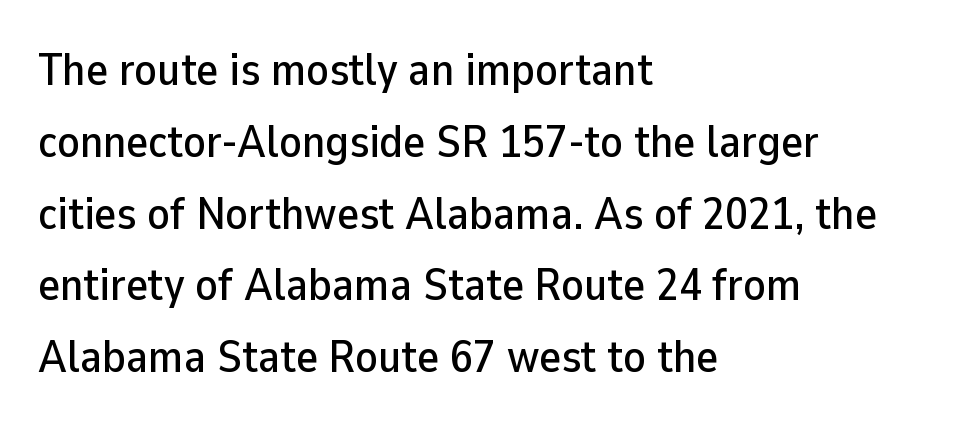
The passage shown is typeset with a sans-serif family. Tracking value appears to be zero — textbook default spacing. The lettering holds an erect, upright posture throughout. Vertically, the passage feels balanced, rows spaced as you'd expect. Descender tails drop into unmarked territory. Each line starts at the same left margin while the right side varies.
